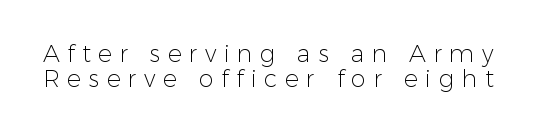
Heft: none added — not bold. Honestly, the rows look squashed on top of each other. The zone under the glyphs is completely vacant. Tracking value appears strongly positive — letters spread wide. Every character sits straight up, as roman type does.
